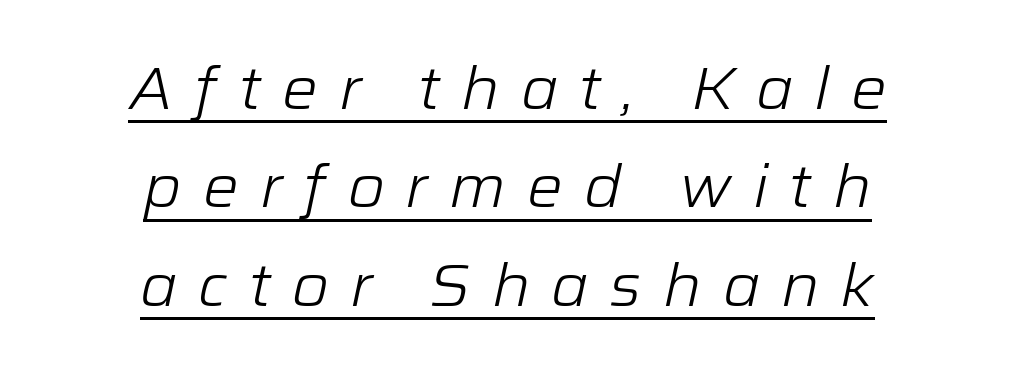
The image shows 60 px light type, italic (leaning right); set centered, normal line spacing (1.64x), unusually wide letter spacing (+0.35 em), underlined; low stroke contrast and a medium x-height.
